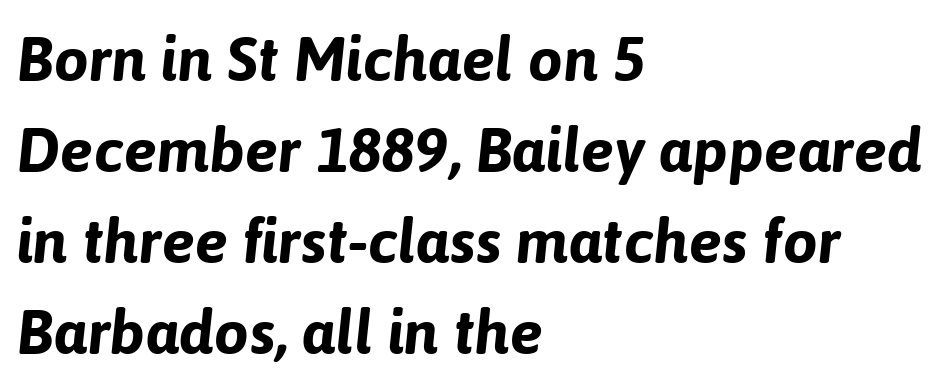
{"italic": "yes", "lean": "right", "slant_degrees": 6, "bold": "yes", "weight": "bold", "width": "normal", "stroke_contrast": "low", "x_height": "medium", "monospaced": "no", "underline": "no", "align": "left", "line_spacing": "normal", "line_spacing_ratio": 1.47, "letter_spacing": "normal", "letter_spacing_em": 0.0, "glyph_px": 62}
